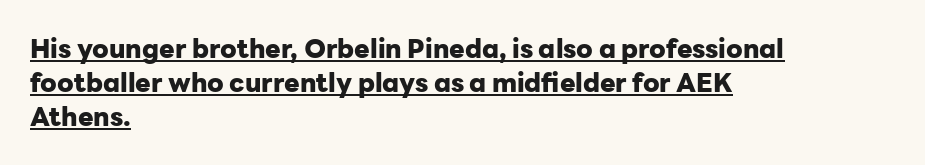
Q: Is the text bold? A: Yes.
Q: Is the text italic (slanted)? A: No, it is upright.
Q: Is the text underlined? A: Yes.
Q: How is the paragraph aligned? A: Left-aligned.
Q: Is the spacing between letters normal or unusually wide? A: Normal.
Q: Is the spacing between lines tight, normal or loose? A: Normal.
